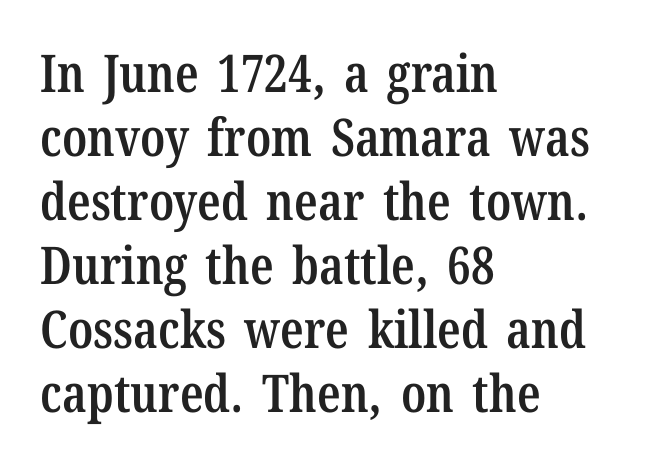
Leftover space on each line is placed entirely after the last word. These lines are composed in type with serifs. A fair bit of extra ink — the face is semibold, not bold. Unmarked baselines from the first word to the last.
